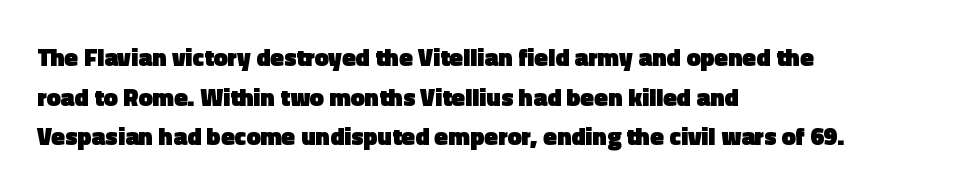
The words here are not underlined. Glyph-to-glyph distance matches everyday printed text. The rows are spaced the way most documents space them. The lettering holds an erect, upright posture throughout. Heavy-handed strokes throughout: this text is bold. Which margin do the lines hug? The left one — the right edge is uneven.
